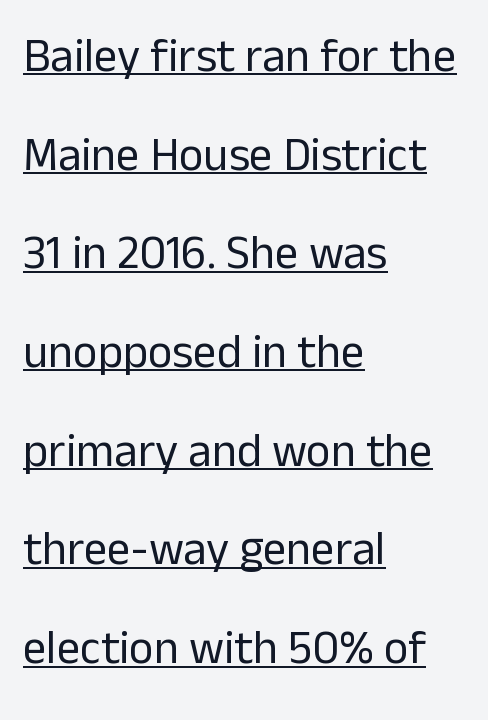
Is this a fixed-width face? No — the glyphs have proportional, varying widths. Nothing sits at the stroke ends, so this counts as sans-serif. Each stroke keeps to a modest, everyday thickness or less. Caption: multi-line text, flush left, ragged right. Looks like someone drew a line under every word here. The axis of the letterforms is exactly vertical.
